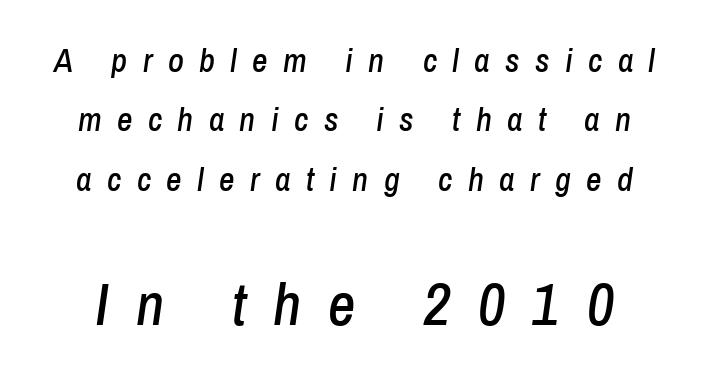
The composition opens small and finishes big. This sample uses an oblique cut, with every glyph tilted off the vertical. Honestly, the letter spacing is so wide it's the main thing you notice. Character widths vary here, with narrow letters taking less room than wide ones.
